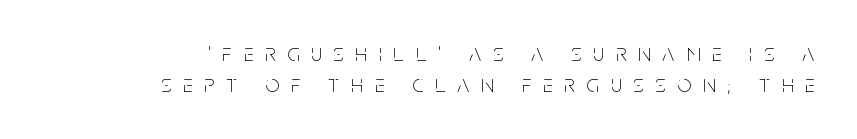
The typography opts for an upright posture over an oblique one. The rows are spaced the way most documents space them. Notice how the passage keeps a crisp vertical edge on the right only. Caption: expanded tracking, letters set apart. A quiet, ordinary-to-light weight characterises the typeface.
